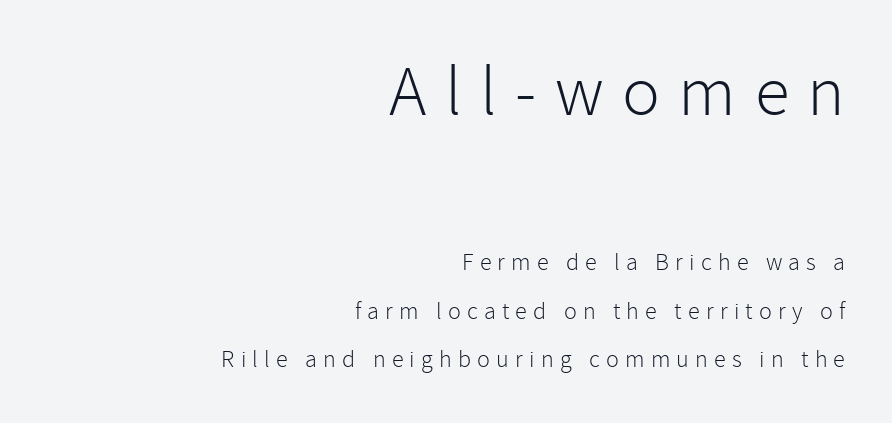
Q: Is the text bold? A: No.
Q: Is the text italic (slanted)? A: No, it is upright.
Q: Is the typeface a serif or a sans-serif typeface? A: Sans-serif.
Q: Is the text underlined? A: No.
Q: How is the paragraph aligned? A: Right-aligned.
Q: Is the spacing between letters normal or unusually wide? A: Unusually wide.
Q: Is the spacing between lines tight, normal or loose? A: Loose.
Q: Which block of text is set in a larger size, the first (top) or the second (bottom)? A: The first (top) one.
Q: Width (condensed, normal, or wide)? A: Normal.
Q: Stroke contrast? A: Low.
Q: x-height? A: Medium.
Q: Monospaced? A: No.
